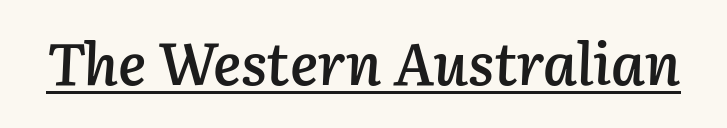
Q: Is the text bold? A: Semi-bold.
Q: Is the text italic (slanted)? A: Yes, it leans right by about 3 degrees.
Q: Is the text underlined? A: Yes.
Q: Is the spacing between letters normal or unusually wide? A: Normal.
Q: Width (condensed, normal, or wide)? A: Normal.
Q: Stroke contrast? A: Low.
Q: x-height? A: Medium.
Q: Monospaced? A: No.
